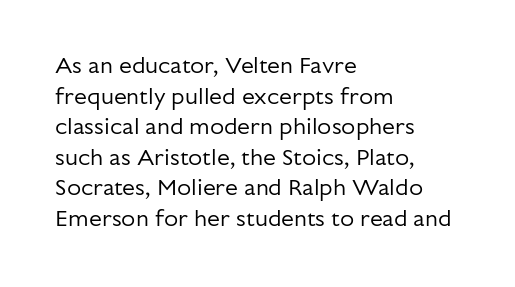
{"italic": "no", "bold": "no", "underline": "no", "align": "left", "line_spacing": "normal", "line_spacing_ratio": 1.33, "letter_spacing": "normal", "letter_spacing_em": 0.0, "glyph_px": 23}
